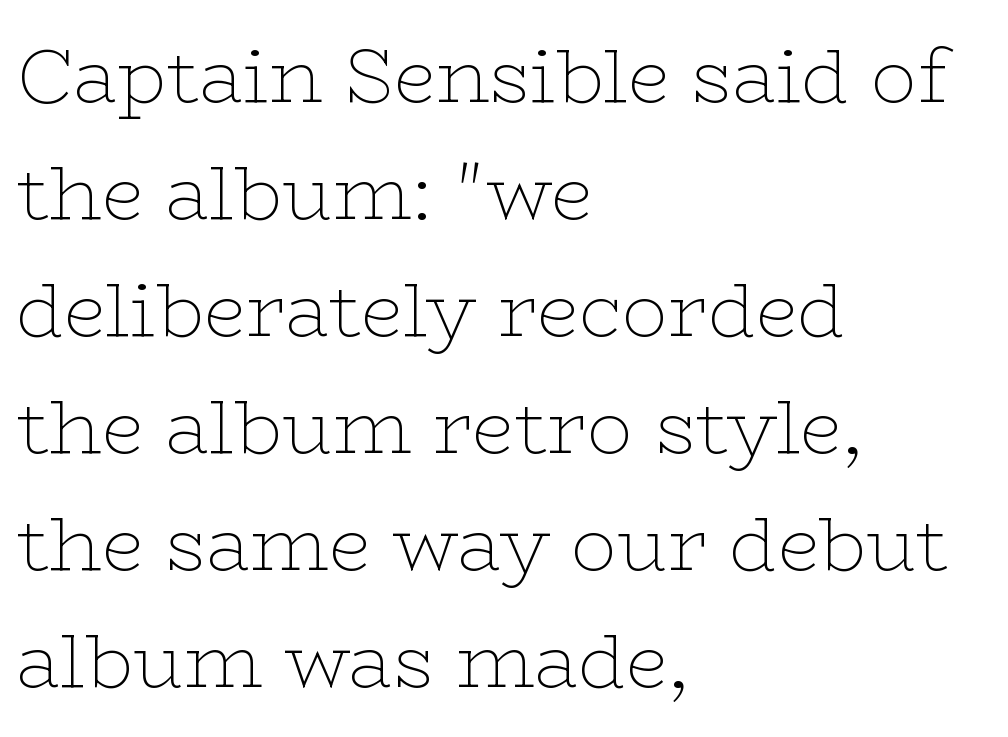
Q: Is the text bold? A: No.
Q: Is the text italic (slanted)? A: No, it is upright.
Q: Is the typeface a serif or a sans-serif typeface? A: Serif.
Q: Is the text underlined? A: No.
Q: How is the paragraph aligned? A: Left-aligned.
Q: Is the spacing between letters normal or unusually wide? A: Normal.
Q: Is the spacing between lines tight, normal or loose? A: Normal.
Q: Width (condensed, normal, or wide)? A: Wide.
Q: Stroke contrast? A: Low.
Q: x-height? A: Medium.
Q: Monospaced? A: No.
